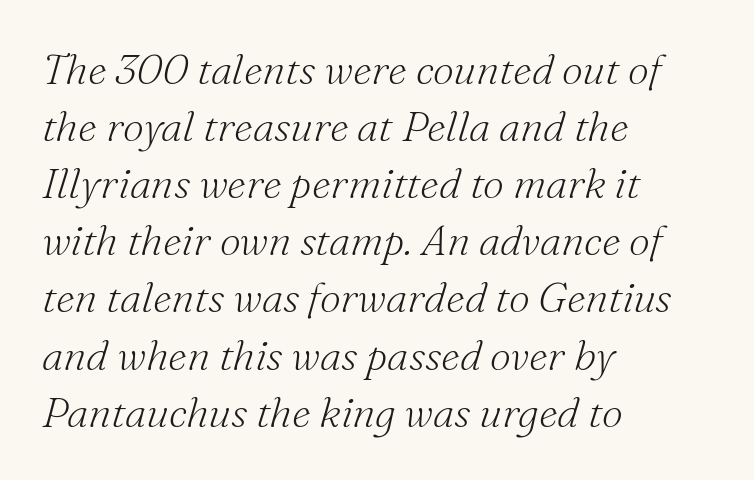
The image shows 42 px light serif type, italic (leaning right); set left-aligned, normal line spacing (1.36x), normal letter spacing, not underlined; medium stroke contrast and a small x-height.
